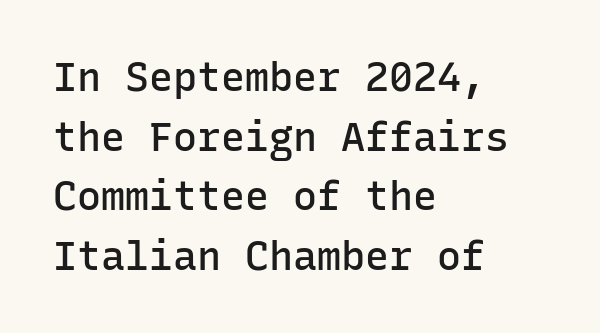
Q: Is the text bold? A: Semi-bold.
Q: Is the text italic (slanted)? A: No, it is upright.
Q: Is the typeface a serif or a sans-serif typeface? A: Sans-serif.
Q: Is the text underlined? A: No.
Q: How is the paragraph aligned? A: Left-aligned.
Q: Is the spacing between letters normal or unusually wide? A: Normal.
Q: Is the spacing between lines tight, normal or loose? A: Normal.
Q: Width (condensed, normal, or wide)? A: Normal.
Q: Stroke contrast? A: Low.
Q: x-height? A: Medium.
Q: Monospaced? A: Yes.
